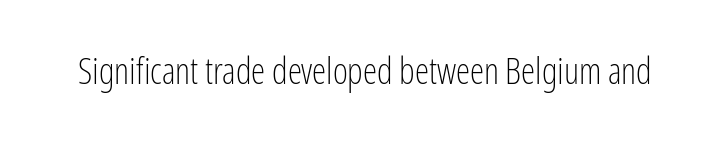
Q: Is the text bold? A: No.
Q: Is the text italic (slanted)? A: No, it is upright.
Q: Is the typeface a serif or a sans-serif typeface? A: Sans-serif.
Q: Is the text underlined? A: No.
Q: Is the spacing between letters normal or unusually wide? A: Normal.
Q: Width (condensed, normal, or wide)? A: Condensed.
Q: Stroke contrast? A: Low.
Q: x-height? A: Medium.
Q: Monospaced? A: No.
